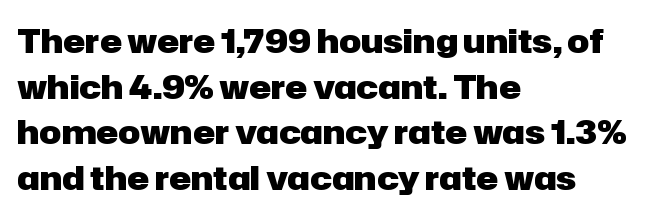
Q: Is the text bold? A: Yes.
Q: Is the text italic (slanted)? A: No, it is upright.
Q: Is the typeface a serif or a sans-serif typeface? A: Sans-serif.
Q: Is the text underlined? A: No.
Q: How is the paragraph aligned? A: Left-aligned.
Q: Is the spacing between letters normal or unusually wide? A: Normal.
Q: Is the spacing between lines tight, normal or loose? A: Normal.
Q: Width (condensed, normal, or wide)? A: Normal.
Q: Stroke contrast? A: Low.
Q: x-height? A: Medium.
Q: Monospaced? A: No.
